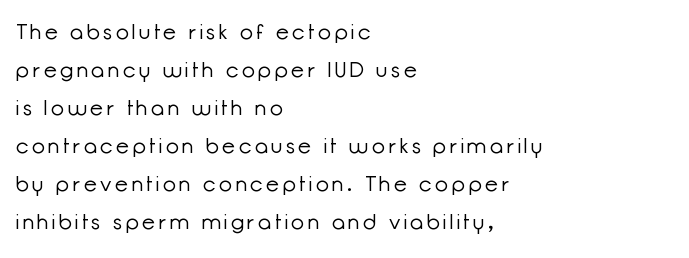
{"italic": "no", "bold": "no", "underline": "no", "align": "left", "line_spacing_ratio": 1.81, "glyph_px": 21}
